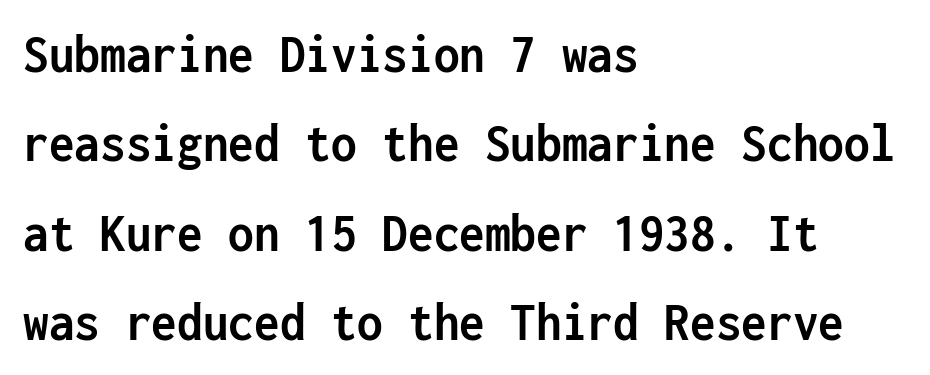
{"serif": "no", "italic": "no", "bold": "yes", "weight": "semibold", "width": "condensed", "stroke_contrast": "low", "x_height": "medium", "monospaced": "yes", "underline": "no", "align": "left", "line_spacing": "normal", "line_spacing_ratio": 1.57, "letter_spacing": "normal", "letter_spacing_em": 0.0, "glyph_px": 57}
